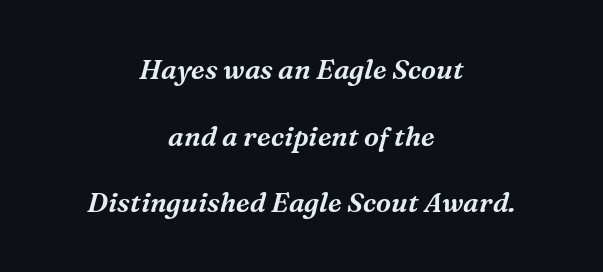
The image shows 27 px text type, italic (leaning right); set centered, loose line spacing (2.47x), normal letter spacing, not underlined.
